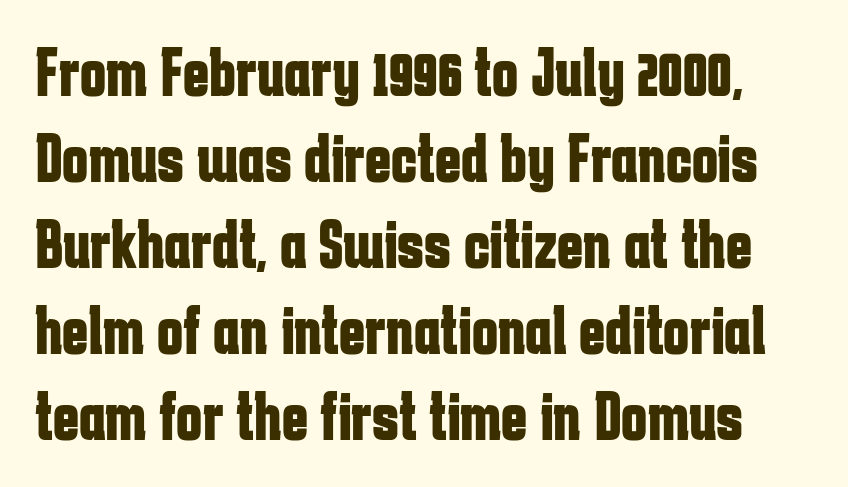
Students, this is bold: see how much ink each stroke carries. The face used here is proportionally spaced, like ordinary book or web type. Does extra space separate the letters? No, they use regular spacing. A sans-serif font was chosen for this passage.
